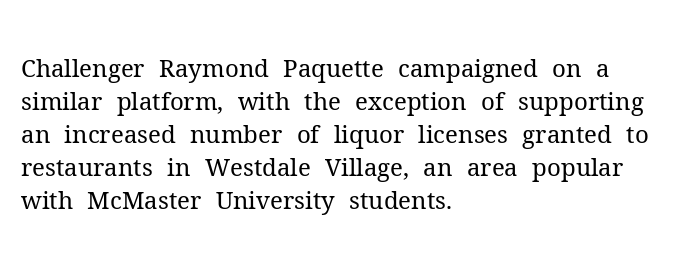
The image shows 24 px text type, upright; set left-aligned, normal line spacing (1.37x), normal letter spacing, not underlined.
